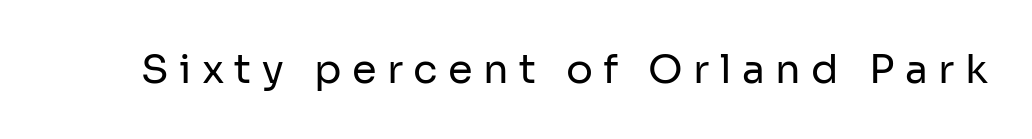
The letters stand upright; this is a roman face. The letters carry no serifs — their stems end cleanly without finishing strokes. The space directly below the letters is spotless. A light-to-regular cut is what we see here. There is plenty of visible air inserted between adjacent glyphs. A typesetter would call this proportional, since set widths differ per character.
